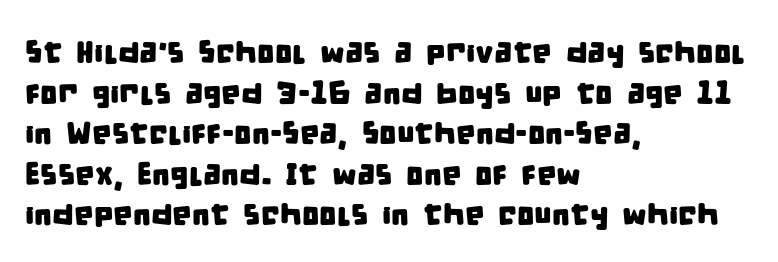
The image shows 31 px condensed sans-serif type; set left-aligned, normal line spacing (1.31x), normal letter spacing, not underlined; low stroke contrast and a large x-height.
